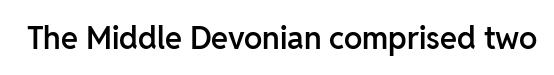
The space directly below the letters is spotless. The letters advance in unequal steps, a hallmark of proportional type. Look at the stroke-to-counter ratio: somewhat heavy, a semibold. Glyph-to-glyph distance matches everyday printed text.
